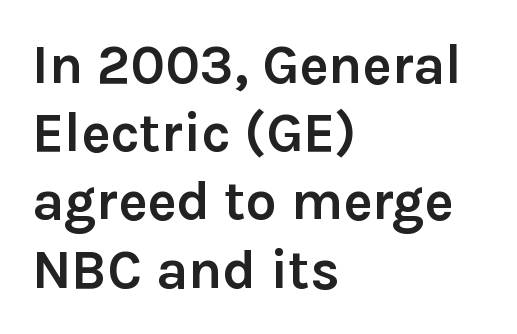
The image shows 55 px semibold sans-serif type, upright; set left-aligned, line spacing 1.24x, normal letter spacing, not underlined; low stroke contrast and a medium x-height.
